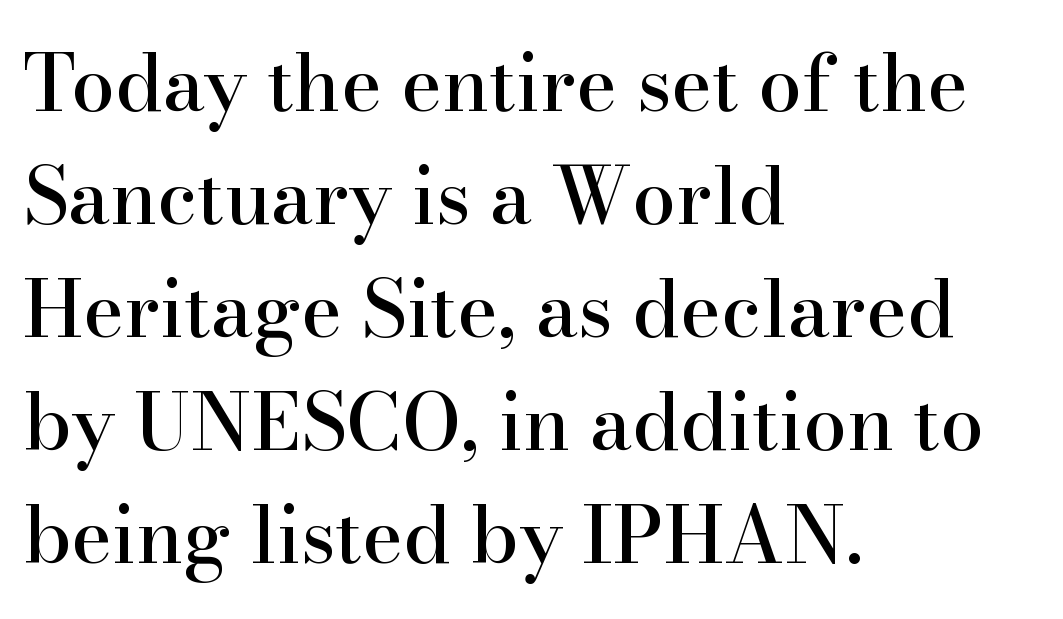
Anything drawn beneath the words? Only blank space. Proportional: the letters do not fall into vertical columns. All the whitespace from short lines collects on the right. Rows of type keep a routine distance in the vertical direction. Does the type have serifs? Yes, each stem ends in a small foot.
